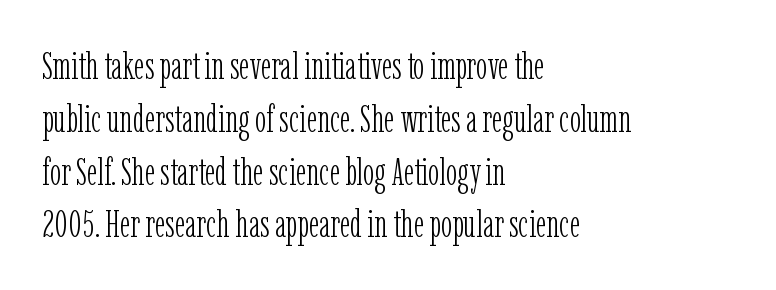
{"serif": "yes", "italic": "no", "bold": "no", "weight": "light", "width": "condensed", "stroke_contrast": "low", "x_height": "medium", "monospaced": "no", "underline": "no", "align": "left", "line_spacing": "normal", "line_spacing_ratio": 1.39, "letter_spacing": "normal", "letter_spacing_em": 0.0, "glyph_px": 38}
